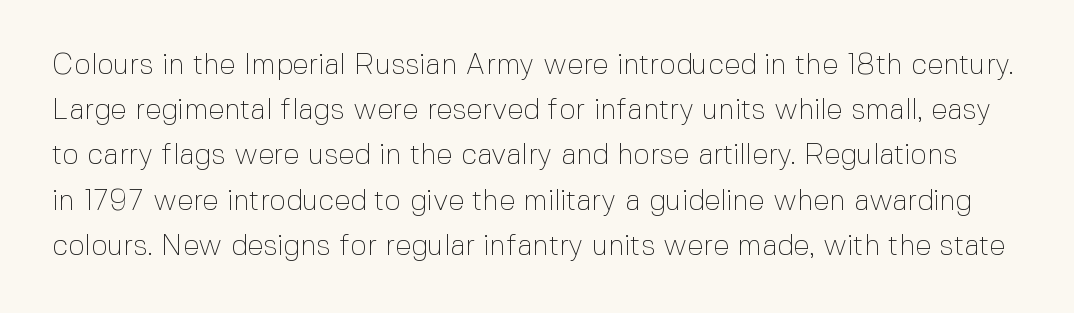
{"serif": "no", "italic": "no", "bold": "no", "weight": "thin", "width": "normal", "x_height": "medium", "monospaced": "no", "underline": "no", "line_spacing": "normal", "line_spacing_ratio": 1.56, "letter_spacing": "normal", "letter_spacing_em": 0.0, "glyph_px": 29}
